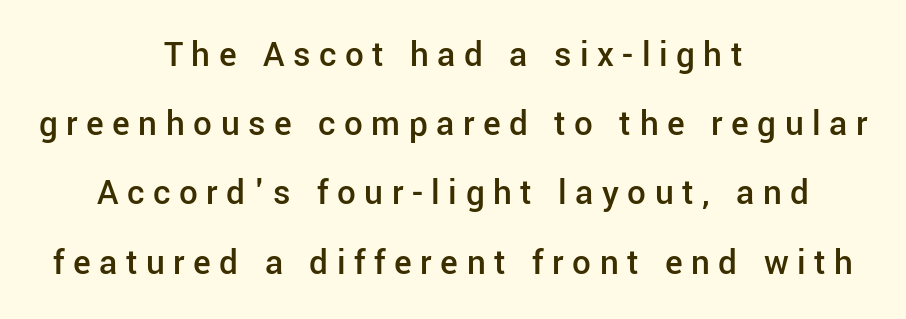
Which margin do the lines hug? Neither — every line sits in the middle. When letters stand straight like this, we call the style roman or upright. Check where the strokes stop: nothing finishes them off — pure sans. Emphasis by weight is partial: semibold.
